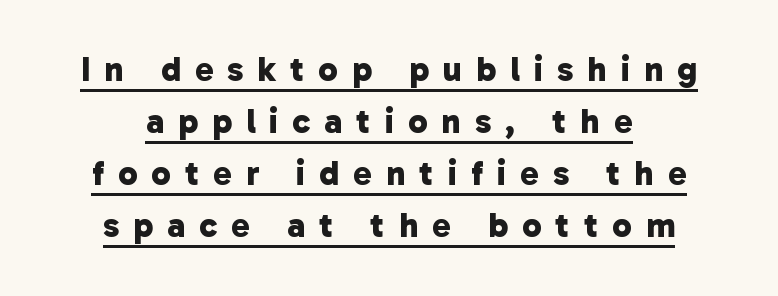
Does the type have serifs? No, each stem ends abruptly. Whoever set this chose a conventional vertical rhythm. The compositor balanced each line on the midline. This sample has the flowing, uneven cadence of proportional lettering. These lines have a slow, spaced-out rhythm from letter to letter. Plenty of ink on the page — the face is bold.
